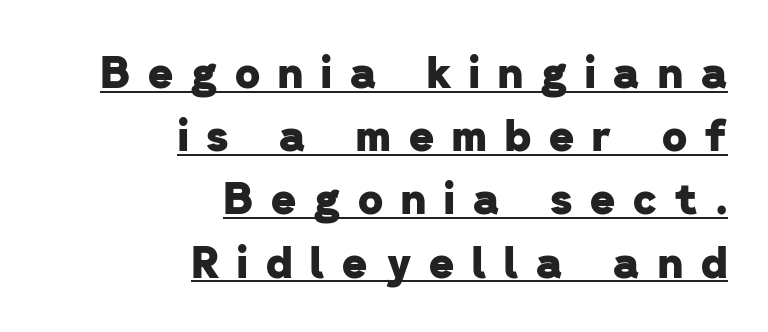
{"serif": "no", "bold": "yes", "weight": "heavy", "width": "normal", "stroke_contrast": "low", "x_height": "medium", "monospaced": "no", "underline": "yes", "align": "right", "line_spacing": "normal", "line_spacing_ratio": 1.47, "letter_spacing": "wide", "letter_spacing_em": 0.42, "glyph_px": 43}
